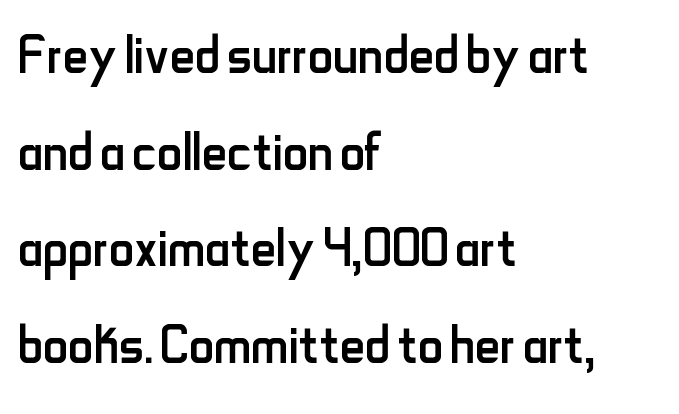
{"serif": "no", "italic": "no", "bold": "no", "weight": "regular", "width": "condensed", "stroke_contrast": "low", "x_height": "small", "monospaced": "no", "underline": "no", "align": "left", "line_spacing": "normal", "line_spacing_ratio": 1.38, "letter_spacing": "normal", "letter_spacing_em": 0.0, "glyph_px": 70}
